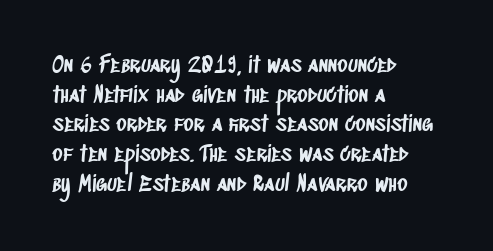
The image shows 22 px text type; set left-aligned, normal line spacing (1.35x), normal letter spacing, not underlined.
